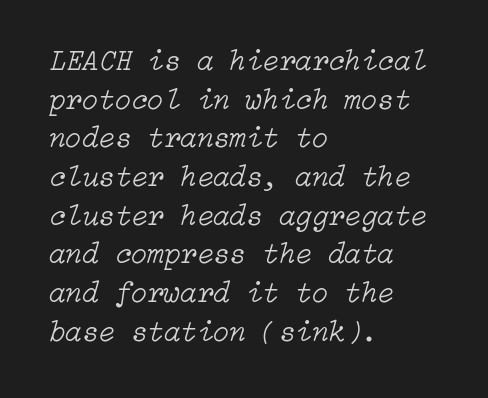
The image shows 30 px light type, italic (leaning right); set left-aligned, normal line spacing (1.29x), normal letter spacing, not underlined; low stroke contrast and a medium x-height.
